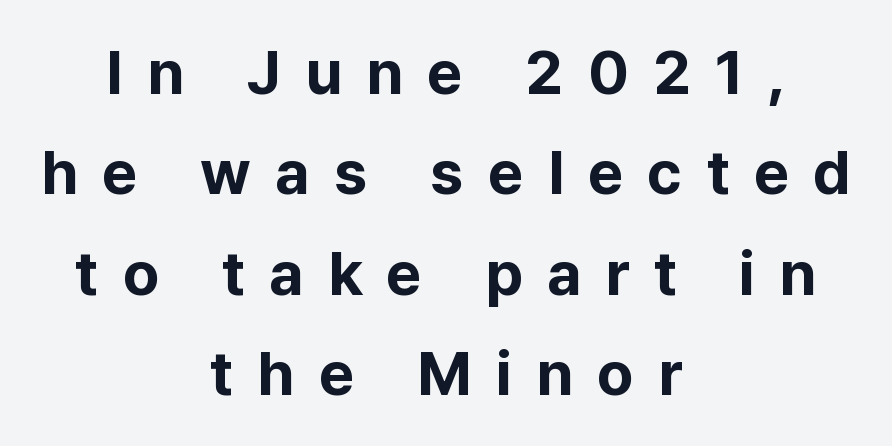
The image shows 62 px bold sans-serif type, upright; set centered, normal line spacing (1.62x), unusually wide letter spacing (+0.39 em), not underlined; low stroke contrast and a medium x-height.
